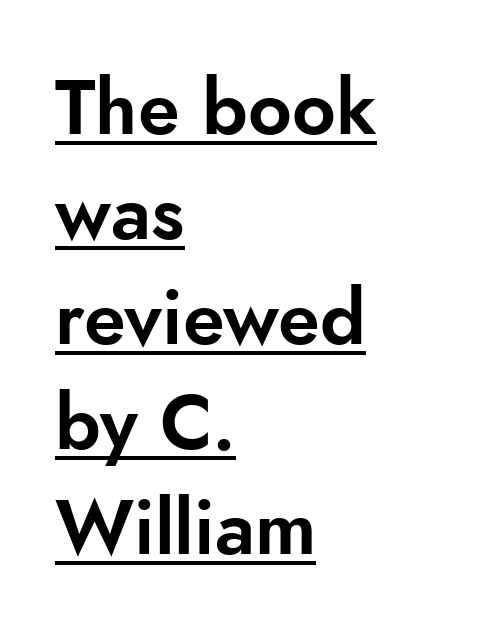
{"serif": "no", "italic": "no", "width": "normal", "stroke_contrast": "low", "x_height": "small", "monospaced": "no", "underline": "yes", "align": "left", "line_spacing": "normal", "line_spacing_ratio": 1.38, "letter_spacing": "normal", "letter_spacing_em": 0.0, "glyph_px": 76}
